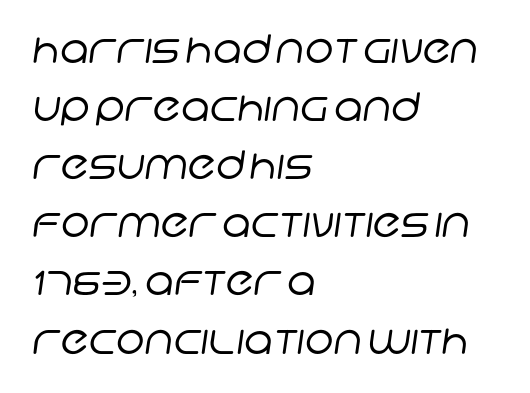
{"serif": "no", "bold": "no", "weight": "regular", "width": "normal", "stroke_contrast": "low", "x_height": "large", "monospaced": "no", "underline": "no", "align": "left", "line_spacing": "normal", "line_spacing_ratio": 1.49, "letter_spacing": "normal", "letter_spacing_em": 0.0, "glyph_px": 39}
